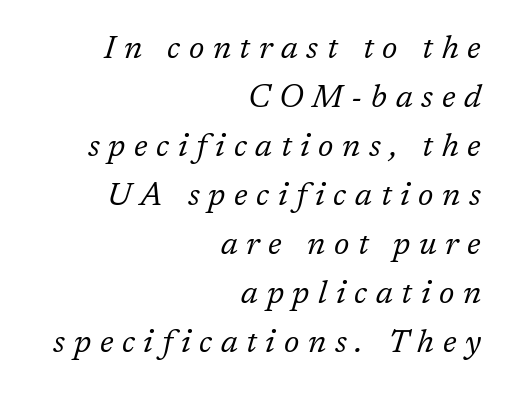
Q: Is the text bold? A: No.
Q: Is the text italic (slanted)? A: Yes, it leans right by about 17 degrees.
Q: Is the typeface a serif or a sans-serif typeface? A: Serif.
Q: Is the text underlined? A: No.
Q: How is the paragraph aligned? A: Right-aligned.
Q: Is the spacing between letters normal or unusually wide? A: Unusually wide.
Q: Is the spacing between lines tight, normal or loose? A: Normal.
Q: Width (condensed, normal, or wide)? A: Normal.
Q: Stroke contrast? A: Low.
Q: x-height? A: Medium.
Q: Monospaced? A: No.
